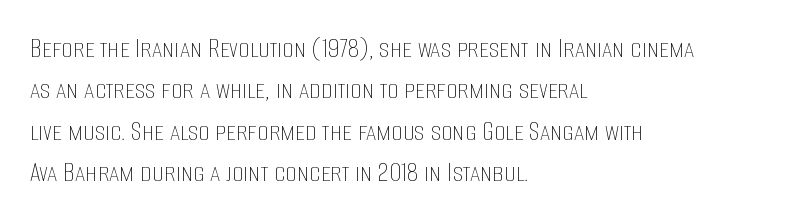
Q: Is the text bold? A: No.
Q: Is the text italic (slanted)? A: No, it is upright.
Q: Is the text underlined? A: No.
Q: How is the paragraph aligned? A: Left-aligned.
Q: Is the spacing between letters normal or unusually wide? A: Normal.
Q: Is the spacing between lines tight, normal or loose? A: Normal.
Q: Width (condensed, normal, or wide)? A: Condensed.
Q: Stroke contrast? A: Low.
Q: x-height? A: Large.
Q: Monospaced? A: No.
